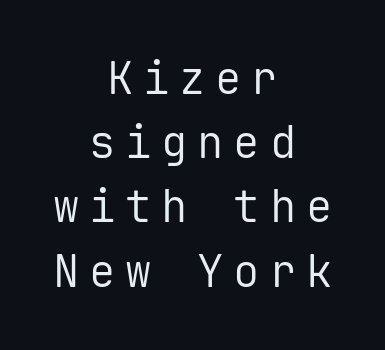
{"serif": "no", "italic": "no", "bold": "no", "weight": "regular", "width": "normal", "stroke_contrast": "low", "x_height": "medium", "monospaced": "yes", "underline": "no", "align": "center", "line_spacing": "normal", "line_spacing_ratio": 1.46, "letter_spacing": "wide", "letter_spacing_em": 0.22, "glyph_px": 44}
